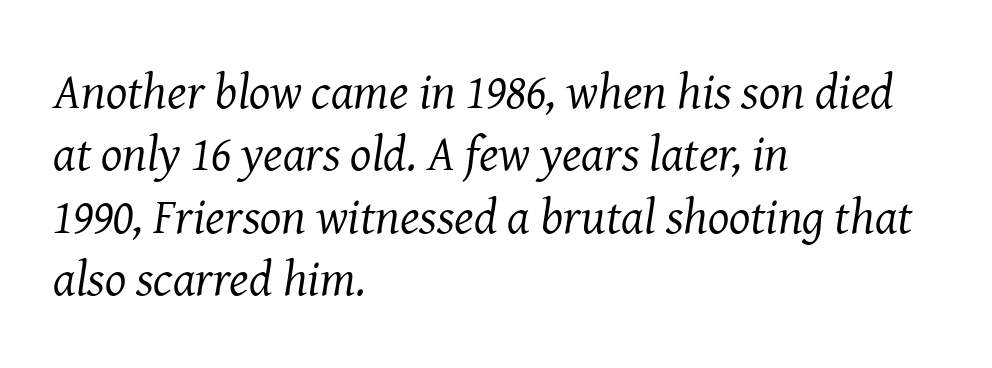
{"serif": "yes", "italic": "yes", "lean": "right", "slant_degrees": 8, "bold": "no", "weight": "regular", "width": "normal", "stroke_contrast": "medium", "x_height": "medium", "monospaced": "no", "underline": "no", "align": "left", "line_spacing": "normal", "line_spacing_ratio": 1.25, "letter_spacing": "normal", "letter_spacing_em": 0.0, "glyph_px": 50}
